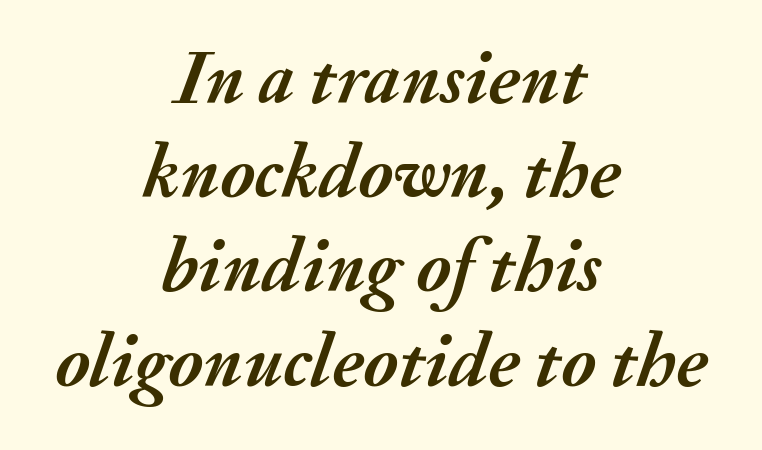
The image shows 76 px semibold type, italic (leaning right); set centered, line spacing 1.24x, normal letter spacing, not underlined; medium stroke contrast and a small x-height.
